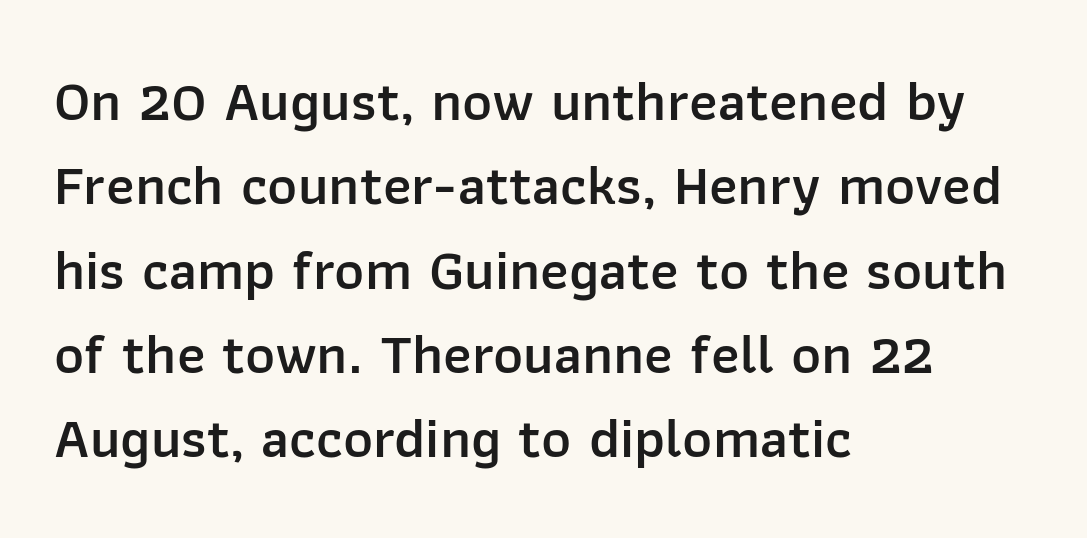
This rendering employs a face without finishing strokes, i.e., a sans-serif. These words are printed semibold, heavier than regular yet not bold. Proportional: the letters do not fall into vertical columns. These lines are set flush left with a ragged right edge. The specimen omits any rule beneath the text block's lines. Here the glyphs are tracked normally, forming tight word shapes.
